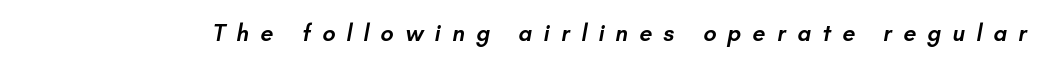
The image shows 23 px text type; set unusually wide letter spacing (+0.49 em), not underlined.
